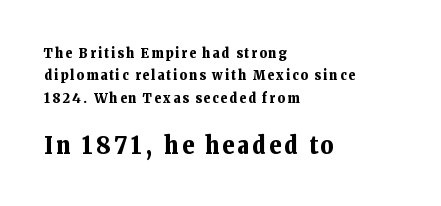
{"italic": "no", "bold": "yes", "underline": "no", "align": "left", "line_spacing": "normal", "line_spacing_ratio": 1.6, "larger_block": "second", "size_ratio": 1.71, "glyph_px": 24}
